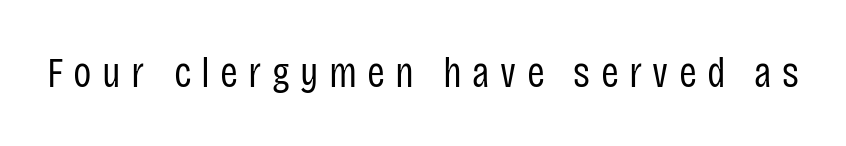
This sample uses a sans-serif face. The strokes carry an ordinary text weight at most. A typesetter would call this heavily tracked-out type. The face used here is proportionally spaced, like ordinary book or web type. Glance below the letters and you will spot only blank space.
